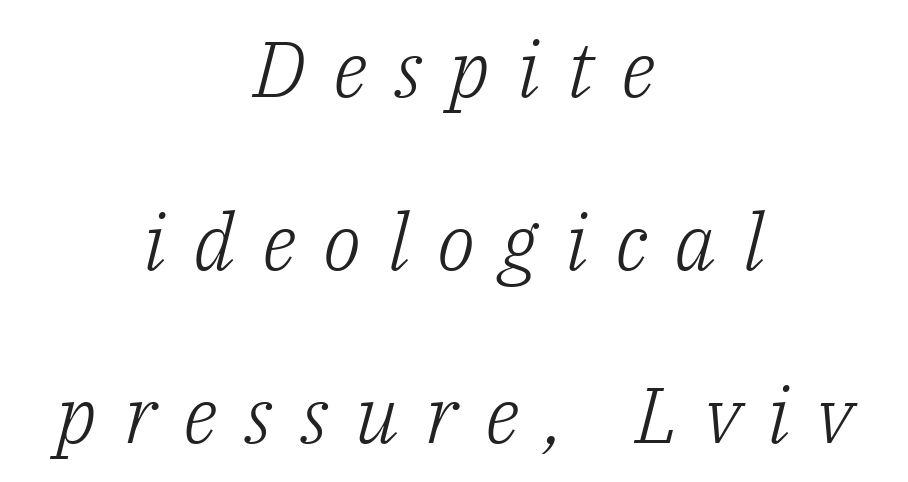
Q: Is the text bold? A: No.
Q: Is the text italic (slanted)? A: Yes, it leans right by about 14 degrees.
Q: Is the typeface a serif or a sans-serif typeface? A: Serif.
Q: Is the text underlined? A: No.
Q: How is the paragraph aligned? A: Centered.
Q: Is the spacing between letters normal or unusually wide? A: Unusually wide.
Q: Is the spacing between lines tight, normal or loose? A: Loose.
Q: Width (condensed, normal, or wide)? A: Normal.
Q: Stroke contrast? A: Low.
Q: x-height? A: Medium.
Q: Monospaced? A: No.
